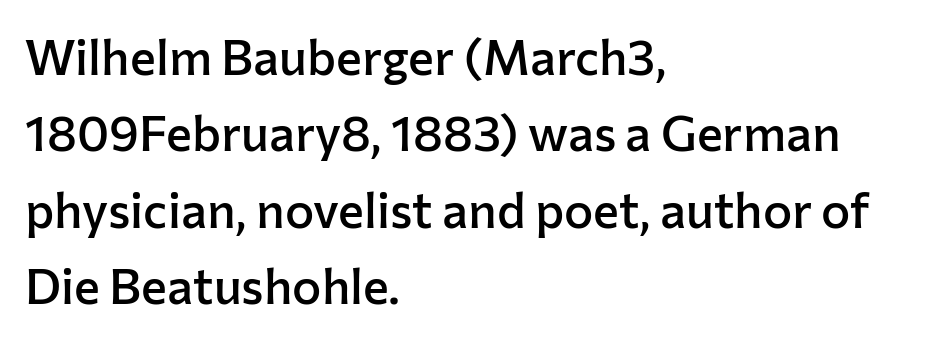
The line-height multiplier appears to be the usual default. No feet cap the strokes, marking this as sans-serif type. Compared with an ordinary text face, these strokes are moderately heavier — a semibold. Rendered with straight, roman letterforms. Typeset ragged right — the left edge is the straight one. Just letters on the line, the space beneath them empty.
